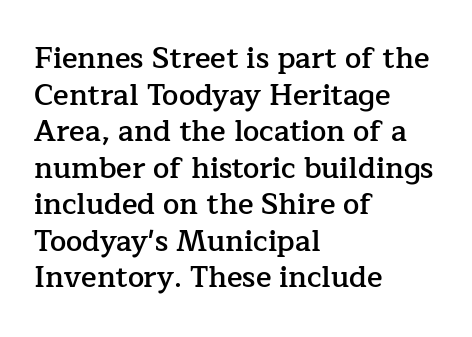
Q: Is the text bold? A: Semi-bold.
Q: Is the text italic (slanted)? A: No, it is upright.
Q: Is the typeface a serif or a sans-serif typeface? A: Serif.
Q: Is the text underlined? A: No.
Q: How is the paragraph aligned? A: Left-aligned.
Q: Is the spacing between letters normal or unusually wide? A: Normal.
Q: Is the spacing between lines tight, normal or loose? A: Normal.
Q: Width (condensed, normal, or wide)? A: Normal.
Q: Stroke contrast? A: Low.
Q: x-height? A: Medium.
Q: Monospaced? A: No.
